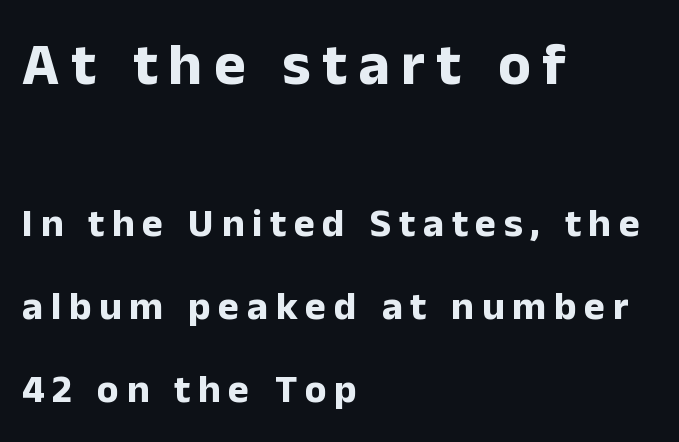
{"serif": "no", "italic": "no", "bold": "yes", "weight": "bold", "width": "normal", "stroke_contrast": "low", "x_height": "medium", "monospaced": "no", "underline": "no", "align": "left", "line_spacing": "loose", "line_spacing_ratio": 2.08, "larger_block": "first", "size_ratio": 1.5, "glyph_px": 60}
